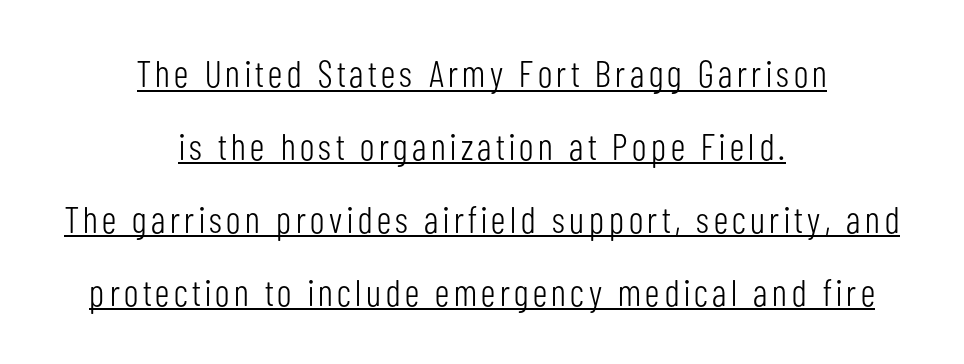
Horizontal alignment here is central, giving a formal, balanced look. The font is comparable to plain body text, perhaps lighter. No feet cap the strokes, marking this as sans-serif type. Varying glyph widths throughout — classic text-font behaviour. Emphasis is given by a line drawn under the lettering.
